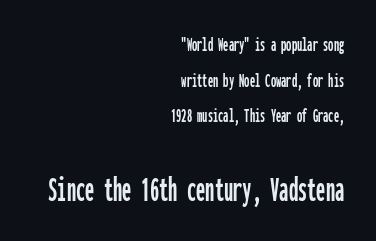
Q: Is the text italic (slanted)? A: No, it is upright.
Q: Is the typeface a serif or a sans-serif typeface? A: Sans-serif.
Q: Is the text underlined? A: No.
Q: How is the paragraph aligned? A: Right-aligned.
Q: Is the spacing between letters normal or unusually wide? A: Normal.
Q: Is the spacing between lines tight, normal or loose? A: Normal.
Q: Which block of text is set in a larger size, the first (top) or the second (bottom)? A: The second (bottom) one.
Q: Width (condensed, normal, or wide)? A: Condensed.
Q: Stroke contrast? A: Low.
Q: x-height? A: Medium.
Q: Monospaced? A: Yes.
